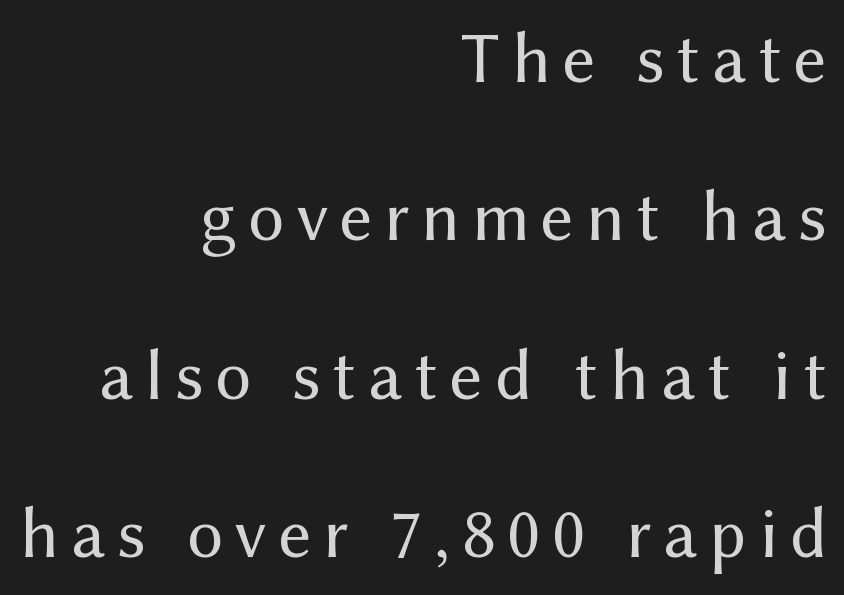
Q: Is the text bold? A: No.
Q: Is the text italic (slanted)? A: No, it is upright.
Q: Is the typeface a serif or a sans-serif typeface? A: Sans-serif.
Q: Is the text underlined? A: No.
Q: How is the paragraph aligned? A: Right-aligned.
Q: Is the spacing between lines tight, normal or loose? A: Loose.
Q: Width (condensed, normal, or wide)? A: Normal.
Q: Stroke contrast? A: Medium.
Q: x-height? A: Medium.
Q: Monospaced? A: No.
